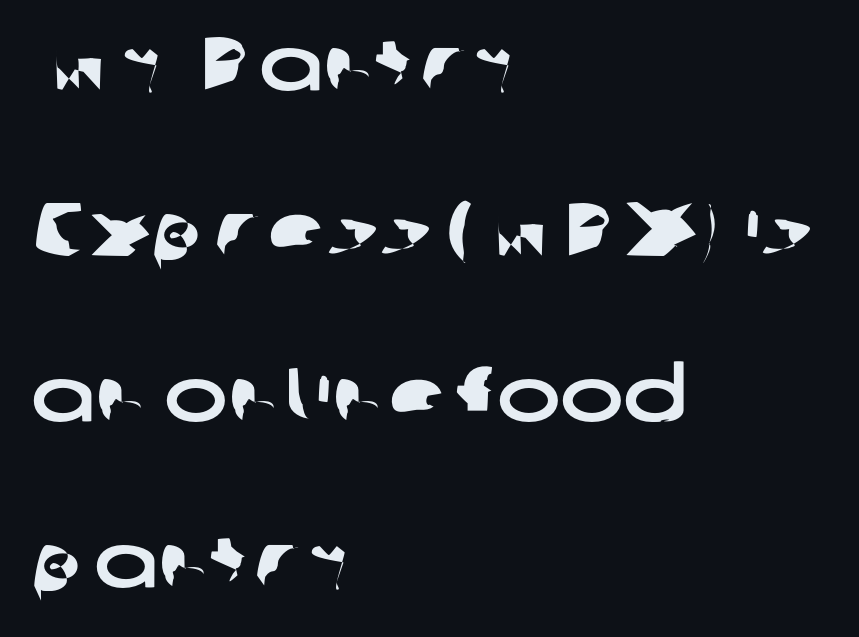
Glyph-to-glyph distance matches everyday printed text. The passage shown is typed in a proportional face where columns would drift. The area under the type is left untouched. Leading is clearly above the norm, producing a sparse column. The lines are quadded left. Grotesque or geometric, the face here clearly has no serifs.
